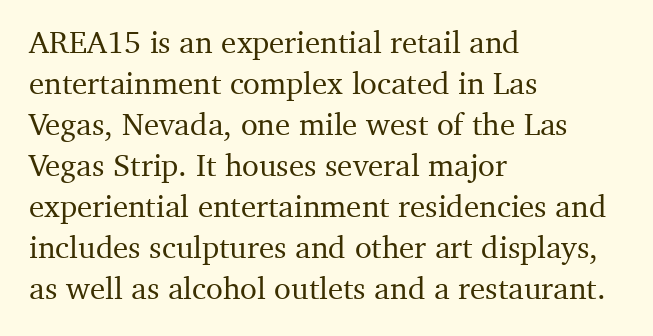
{"serif": "yes", "italic": "no", "width": "normal", "stroke_contrast": "medium", "x_height": "medium", "monospaced": "no", "underline": "no", "align": "left", "line_spacing": "normal", "line_spacing_ratio": 1.32, "letter_spacing": "normal", "letter_spacing_em": 0.0, "glyph_px": 31}
